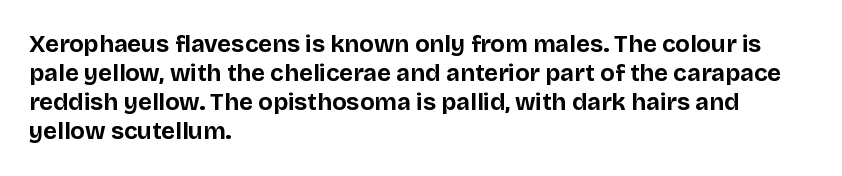
Q: Is the text bold? A: Yes.
Q: Is the text italic (slanted)? A: No, it is upright.
Q: Is the text underlined? A: No.
Q: How is the paragraph aligned? A: Left-aligned.
Q: Is the spacing between letters normal or unusually wide? A: Normal.
